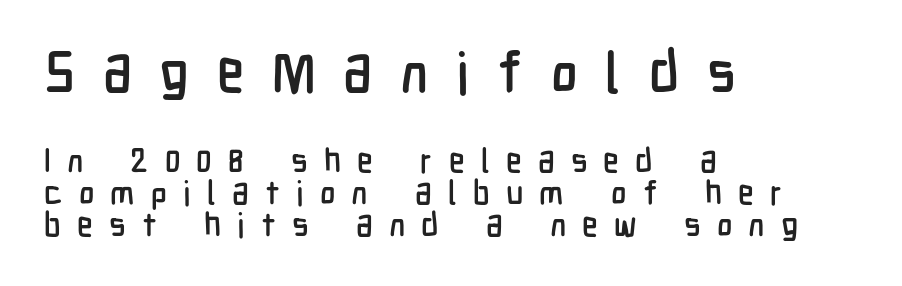
The image shows 57 px condensed sans-serif type, upright; set left-aligned, tight line spacing (0.96x), unusually wide letter spacing (+0.49 em), not underlined; the first (top) block is 1.73x larger; low stroke contrast and a medium x-height.
